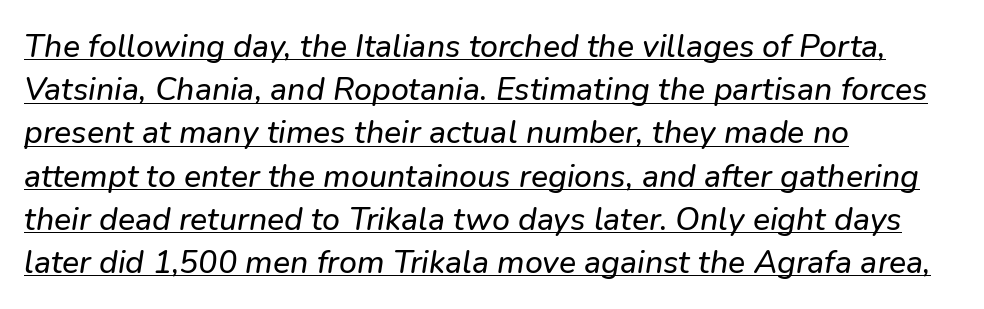
The image shows 32 px text type, italic (leaning right); set left-aligned, normal line spacing (1.35x), normal letter spacing, underlined; low stroke contrast and a medium x-height.
